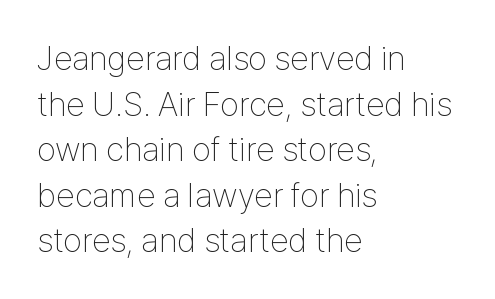
The image shows 34 px thin, condensed sans-serif type, upright; set left-aligned, normal line spacing (1.34x), normal letter spacing, not underlined; low stroke contrast and a medium x-height.
